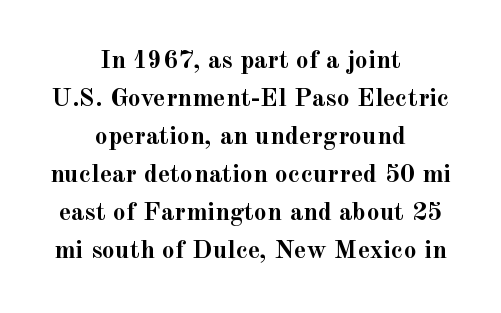
{"italic": "no", "bold": "yes", "underline": "no", "align": "center", "line_spacing": "normal", "line_spacing_ratio": 1.46, "letter_spacing": "normal", "letter_spacing_em": 0.0, "glyph_px": 26}
